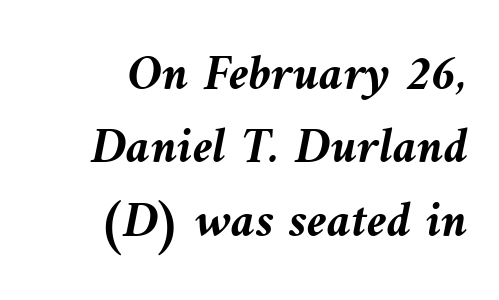
The glyphs are unaccompanied by any horizontal stroke below them. Compared with ordinary roman type, these characters are visibly tilted. Words appear dense and cohesive because spacing is normal. Compared with an ordinary text face, these strokes are far heavier — a full bold.
